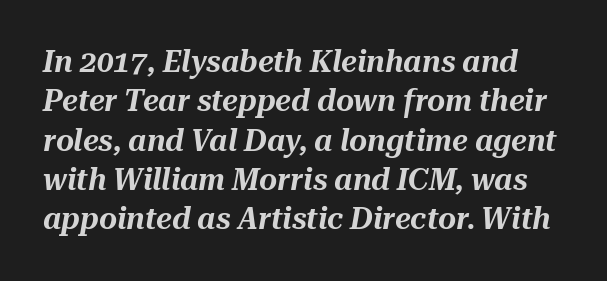
{"italic": "yes", "lean": "right", "slant_degrees": 10, "width": "normal", "stroke_contrast": "medium", "x_height": "medium", "monospaced": "no", "underline": "no", "line_spacing": "normal", "line_spacing_ratio": 1.27, "letter_spacing": "normal", "letter_spacing_em": 0.0, "glyph_px": 31}
